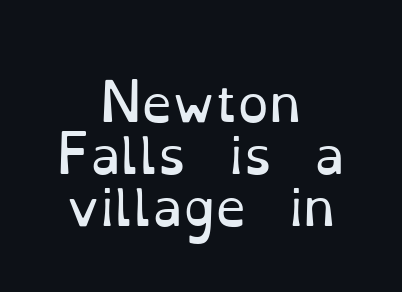
Q: Is the text bold? A: No.
Q: Is the text italic (slanted)? A: No, it is upright.
Q: Is the typeface a serif or a sans-serif typeface? A: Serif.
Q: Is the text underlined? A: No.
Q: How is the paragraph aligned? A: Centered.
Q: Is the spacing between letters normal or unusually wide? A: Normal.
Q: Is the spacing between lines tight, normal or loose? A: Tight.
Q: Width (condensed, normal, or wide)? A: Normal.
Q: Stroke contrast? A: Low.
Q: x-height? A: Small.
Q: Monospaced? A: No.
